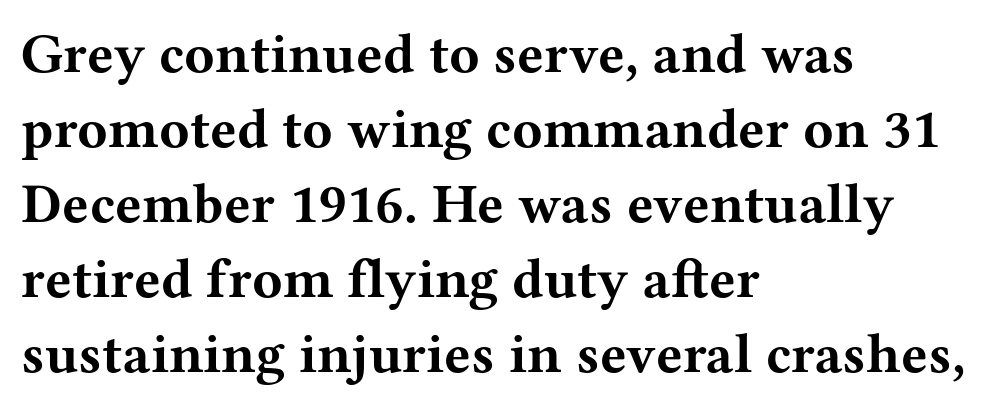
{"serif": "yes", "italic": "no", "bold": "yes", "weight": "bold", "width": "wide", "stroke_contrast": "medium", "x_height": "medium", "monospaced": "no", "underline": "no", "align": "left", "line_spacing": "normal", "line_spacing_ratio": 1.34, "letter_spacing": "normal", "letter_spacing_em": 0.0, "glyph_px": 56}
